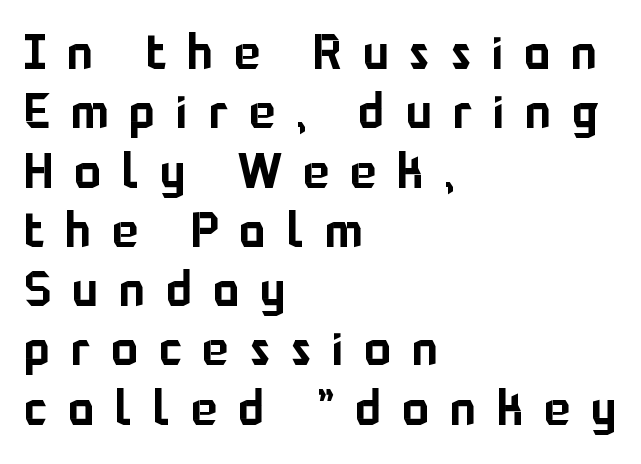
{"serif": "no", "italic": "no", "width": "normal", "stroke_contrast": "low", "x_height": "medium", "monospaced": "no", "underline": "no", "align": "left", "line_spacing_ratio": 1.21, "letter_spacing": "wide", "letter_spacing_em": 0.43, "glyph_px": 49}
